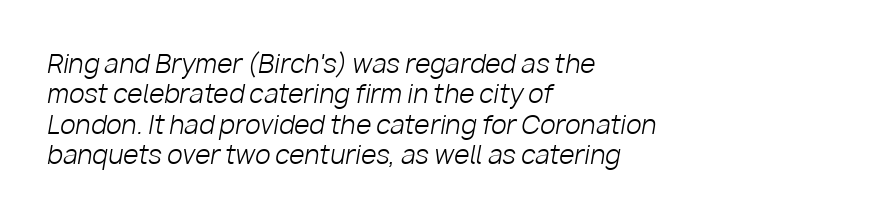
Q: Is the text bold? A: No.
Q: Is the text italic (slanted)? A: Yes, it leans right by about 10 degrees.
Q: Is the text underlined? A: No.
Q: How is the paragraph aligned? A: Left-aligned.
Q: Is the spacing between letters normal or unusually wide? A: Normal.
